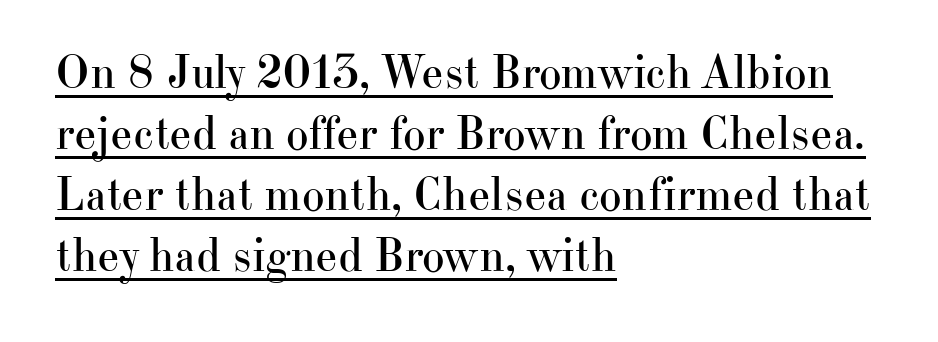
The image shows 48 px regular-weight serif type, upright; set left-aligned, normal line spacing (1.27x), normal letter spacing, underlined; high stroke contrast and a small x-height.
